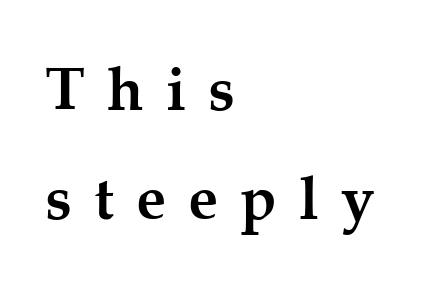
Q: Is the text bold? A: Yes.
Q: Is the text italic (slanted)? A: No, it is upright.
Q: Is the typeface a serif or a sans-serif typeface? A: Serif.
Q: Is the text underlined? A: No.
Q: How is the paragraph aligned? A: Left-aligned.
Q: Is the spacing between letters normal or unusually wide? A: Unusually wide.
Q: Width (condensed, normal, or wide)? A: Normal.
Q: Stroke contrast? A: Medium.
Q: x-height? A: Medium.
Q: Monospaced? A: No.
